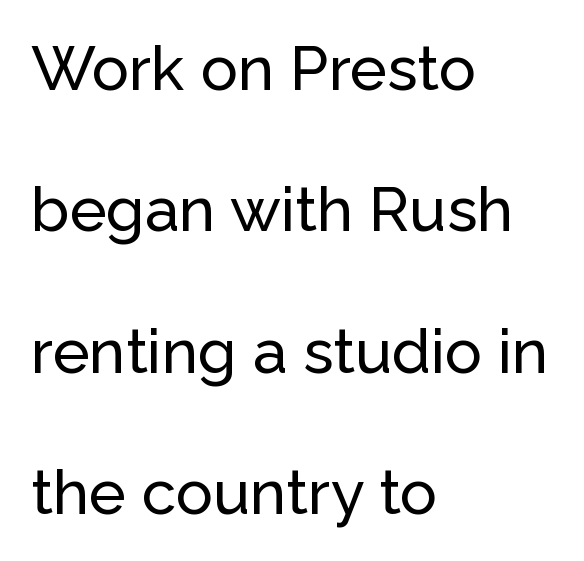
Q: Is the text italic (slanted)? A: No, it is upright.
Q: Is the typeface a serif or a sans-serif typeface? A: Sans-serif.
Q: Is the text underlined? A: No.
Q: How is the paragraph aligned? A: Left-aligned.
Q: Is the spacing between letters normal or unusually wide? A: Normal.
Q: Is the spacing between lines tight, normal or loose? A: Loose.
Q: Width (condensed, normal, or wide)? A: Normal.
Q: Stroke contrast? A: Low.
Q: x-height? A: Medium.
Q: Monospaced? A: No.
